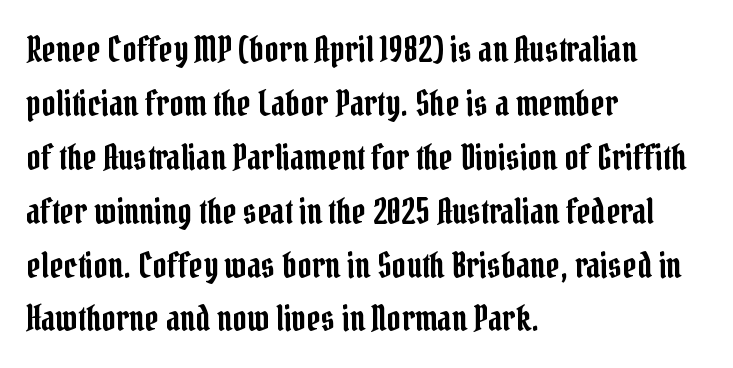
Unlike italic type, these characters show no tilt at all. Each letter keeps its own natural width here, so spacing adapts to shape. This block has exactly the height ordinary leading produces. The letterforms sit shoulder to shoulder at normal distance.
